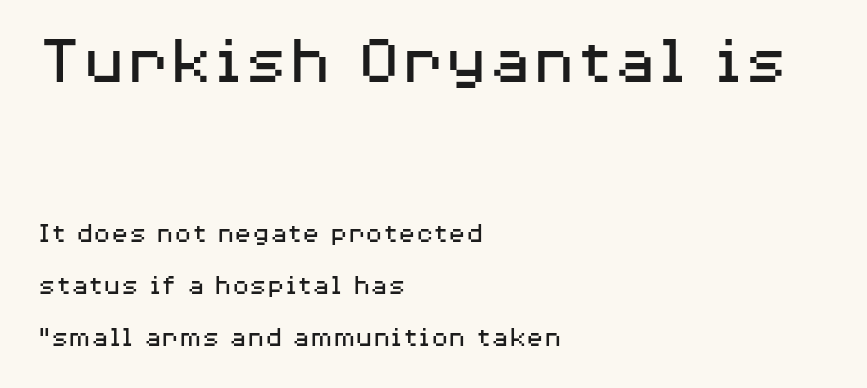
Tracking here is standard; glyphs follow each other at the usual distance. Check under the words: just untouched page. The cut favours lightness, reaching ordinary text weight at its darkest. Scale decreases going downward across the two blocks.
